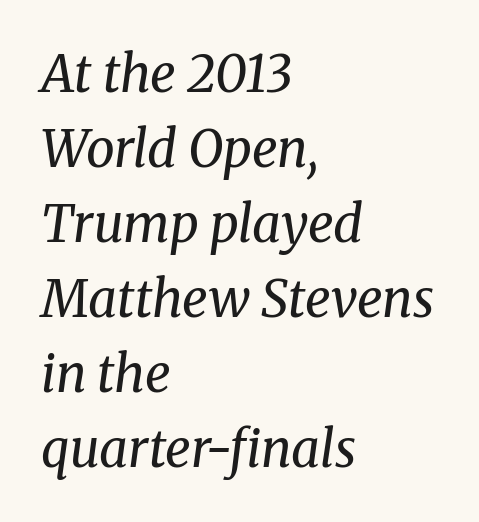
Q: Is the text bold? A: No.
Q: Is the text italic (slanted)? A: Yes, it leans right by about 8 degrees.
Q: Is the typeface a serif or a sans-serif typeface? A: Serif.
Q: Is the text underlined? A: No.
Q: How is the paragraph aligned? A: Left-aligned.
Q: Is the spacing between letters normal or unusually wide? A: Normal.
Q: Is the spacing between lines tight, normal or loose? A: Normal.
Q: Width (condensed, normal, or wide)? A: Normal.
Q: Stroke contrast? A: Medium.
Q: x-height? A: Medium.
Q: Monospaced? A: No.
